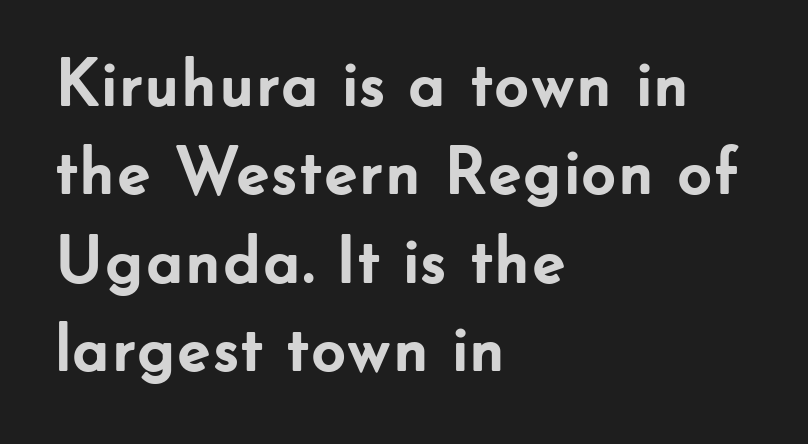
{"serif": "no", "italic": "no", "bold": "yes", "weight": "semibold", "width": "normal", "stroke_contrast": "low", "x_height": "small", "monospaced": "no", "underline": "no", "align": "left", "line_spacing": "normal", "line_spacing_ratio": 1.3, "letter_spacing": "normal", "letter_spacing_em": 0.0, "glyph_px": 68}
